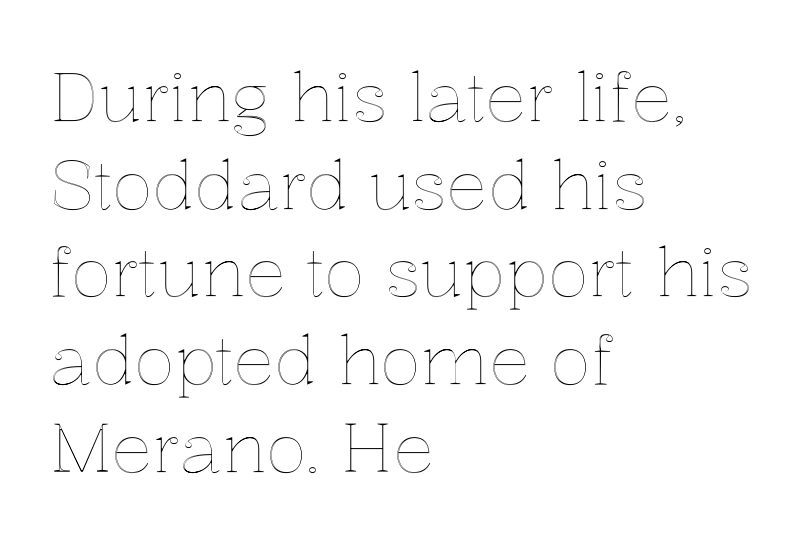
Q: Is the text italic (slanted)? A: No, it is upright.
Q: Is the text underlined? A: No.
Q: How is the paragraph aligned? A: Left-aligned.
Q: Is the spacing between letters normal or unusually wide? A: Normal.
Q: Is the spacing between lines tight, normal or loose? A: Normal.
Q: Width (condensed, normal, or wide)? A: Normal.
Q: x-height? A: Medium.
Q: Monospaced? A: No.
